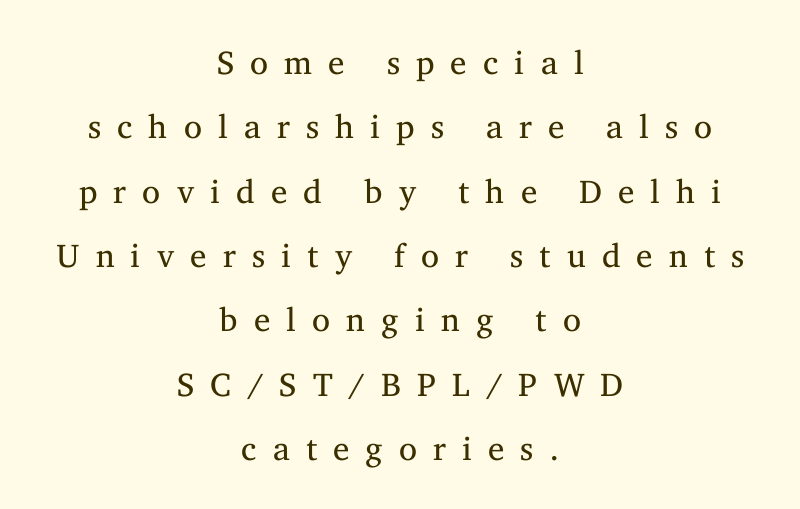
Q: Is the text bold? A: No.
Q: Is the text italic (slanted)? A: No, it is upright.
Q: Is the typeface a serif or a sans-serif typeface? A: Serif.
Q: Is the text underlined? A: No.
Q: How is the paragraph aligned? A: Centered.
Q: Is the spacing between letters normal or unusually wide? A: Unusually wide.
Q: Is the spacing between lines tight, normal or loose? A: Loose.
Q: Width (condensed, normal, or wide)? A: Normal.
Q: Stroke contrast? A: Medium.
Q: x-height? A: Medium.
Q: Monospaced? A: No.
